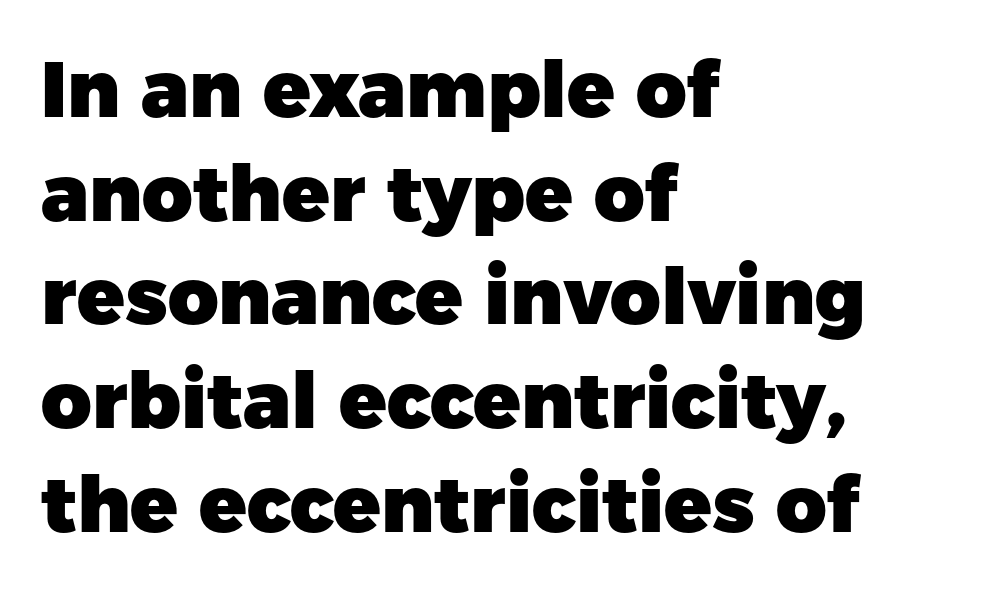
The image shows 78 px heavy sans-serif type, upright; set left-aligned, normal line spacing (1.33x), normal letter spacing, not underlined; low stroke contrast and a medium x-height.
